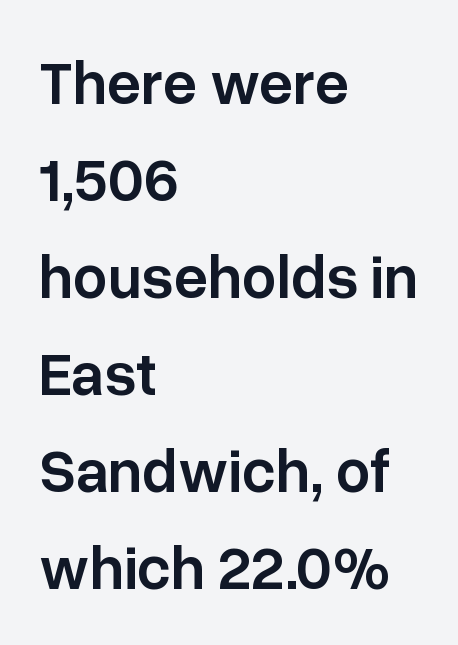
The image shows 61 px semibold sans-serif type, upright; set left-aligned, normal line spacing (1.59x), normal letter spacing, not underlined; low stroke contrast and a medium x-height.
